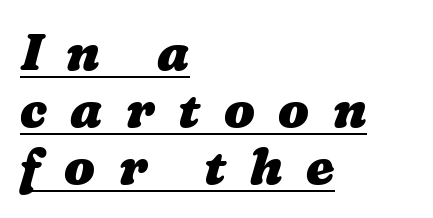
Q: Is the text bold? A: Yes.
Q: Is the text underlined? A: Yes.
Q: How is the paragraph aligned? A: Left-aligned.
Q: Is the spacing between letters normal or unusually wide? A: Unusually wide.
Q: Is the spacing between lines tight, normal or loose? A: Tight.
Q: Width (condensed, normal, or wide)? A: Wide.
Q: Stroke contrast? A: Medium.
Q: x-height? A: Medium.
Q: Monospaced? A: No.
